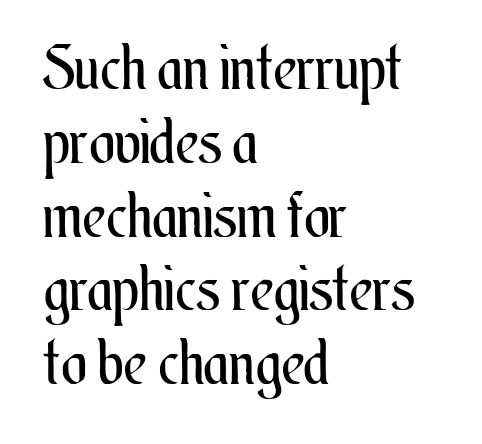
The tracking reads as untouched default to a designer's eye. The strokes carry an ordinary text weight at most. These lines are rendered in a variable-pitch font. Tall strokes in this sample are plumb rather than angled.
